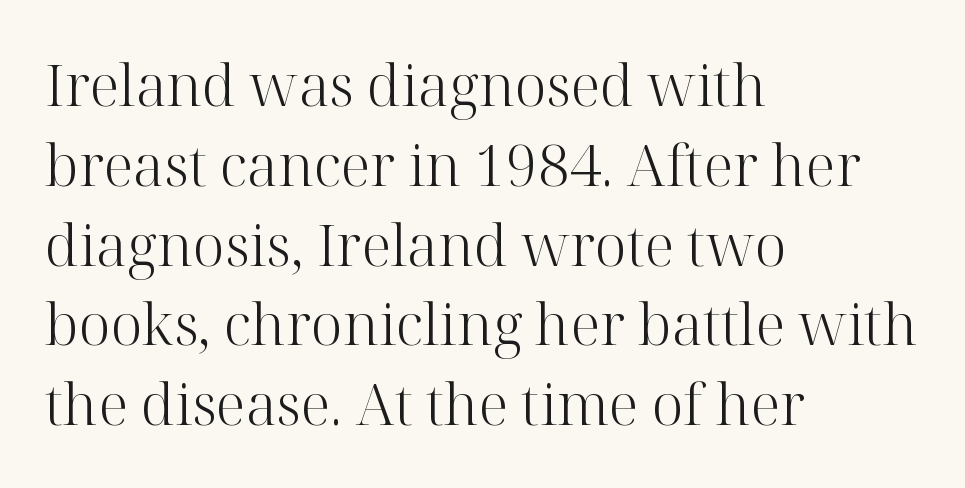
The image shows 57 px light serif type, upright; set left-aligned, normal line spacing (1.4x), normal letter spacing, not underlined; high stroke contrast and a medium x-height.
